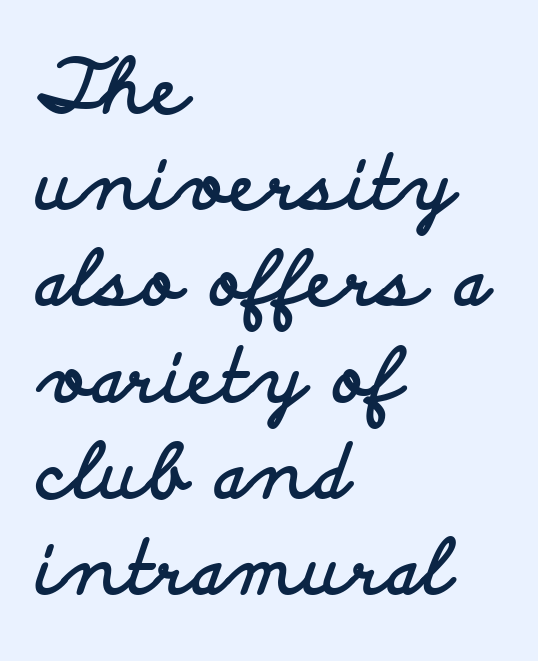
The rows are spaced the way most documents space them. Glance below the letters and you will spot only blank space. This sample uses a sans-serif face. Does extra space separate the letters? No, they use regular spacing. Here the designer chose a conventional face with non-uniform glyph widths.
